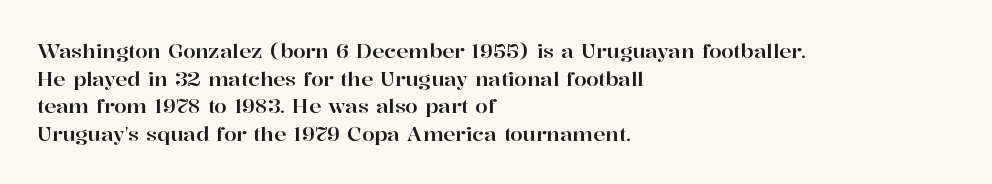
Q: Is the text italic (slanted)? A: No, it is upright.
Q: Is the text underlined? A: No.
Q: How is the paragraph aligned? A: Left-aligned.
Q: Is the spacing between letters normal or unusually wide? A: Normal.
Q: Is the spacing between lines tight, normal or loose? A: Normal.
